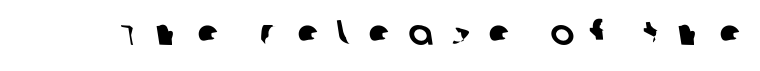
Q: Is the typeface a serif or a sans-serif typeface? A: Sans-serif.
Q: Is the text underlined? A: No.
Q: Is the spacing between letters normal or unusually wide? A: Unusually wide.
Q: Width (condensed, normal, or wide)? A: Normal.
Q: Stroke contrast? A: Low.
Q: x-height? A: Large.
Q: Monospaced? A: No.
